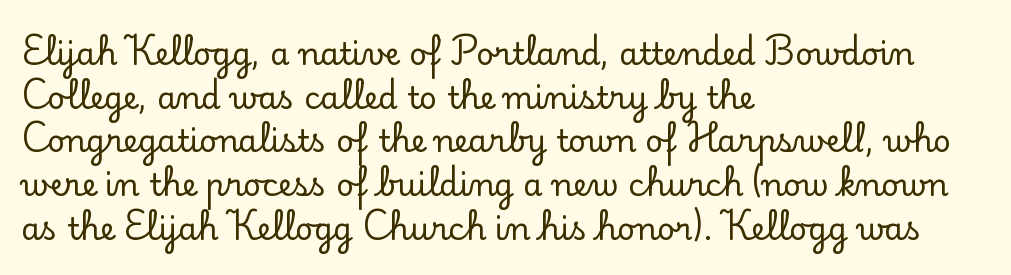
The rendering anchors every line to the left-hand side. Summary of vertical rhythm: regular, with standard interline spacing. Character widths vary here, with narrow letters taking less room than wide ones. What kind of face is this? One with serifs. What stands out about the letter spacing? Nothing — it is the standard amount. Descenders hang freely into open space.
